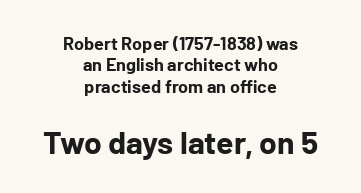
{"serif": "no", "italic": "no", "bold": "yes", "weight": "bold", "width": "normal", "stroke_contrast": "low", "x_height": "medium", "monospaced": "no", "underline": "no", "align": "center", "line_spacing_ratio": 1.19, "letter_spacing": "normal", "letter_spacing_em": 0.0, "larger_block": "second", "size_ratio": 1.78, "glyph_px": 32}
